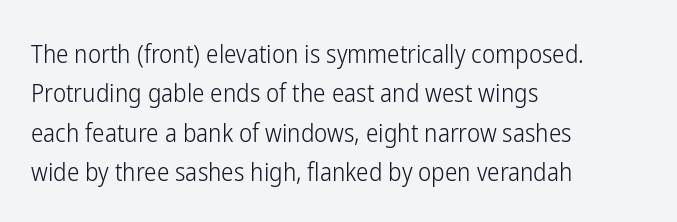
The image shows 25 px text type, upright; set left-aligned, normal line spacing (1.58x), normal letter spacing, not underlined.
